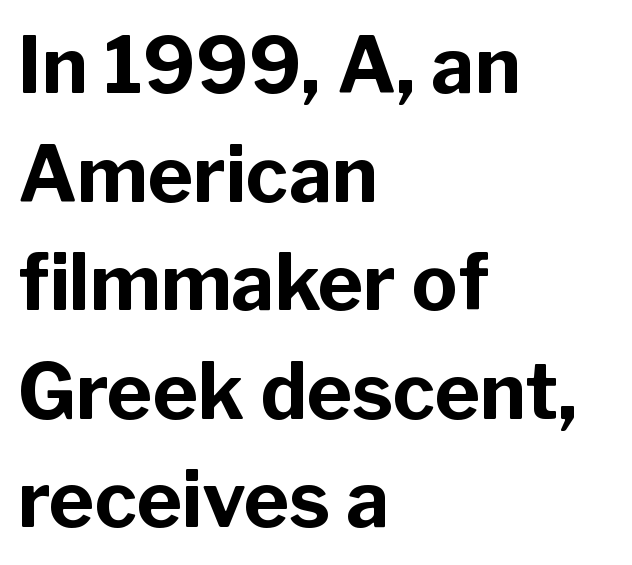
{"serif": "no", "italic": "no", "bold": "yes", "weight": "bold", "width": "normal", "stroke_contrast": "low", "x_height": "medium", "monospaced": "no", "underline": "no", "align": "left", "line_spacing": "normal", "line_spacing_ratio": 1.41, "letter_spacing": "normal", "letter_spacing_em": 0.0, "glyph_px": 77}
